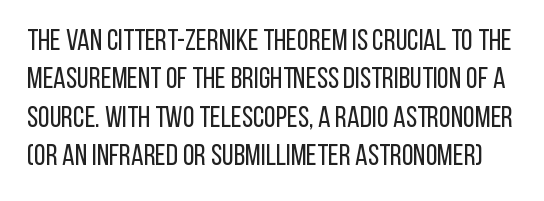
A typesetter would call this proportional, since set widths differ per character. What kind of face is this? One without serifs — a sans. This rendering features lettering with no underline. Is this a heavy cut? Hardly; it is regular or lighter. Vertical strokes here are truly vertical. One glance says typical: line gaps are just what's usual.
